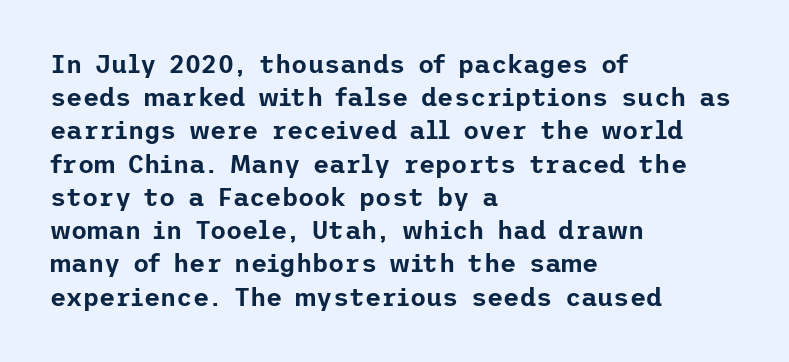
{"italic": "no", "underline": "no", "align": "left", "line_spacing": "normal", "line_spacing_ratio": 1.33, "letter_spacing": "normal", "letter_spacing_em": 0.0, "glyph_px": 25}
